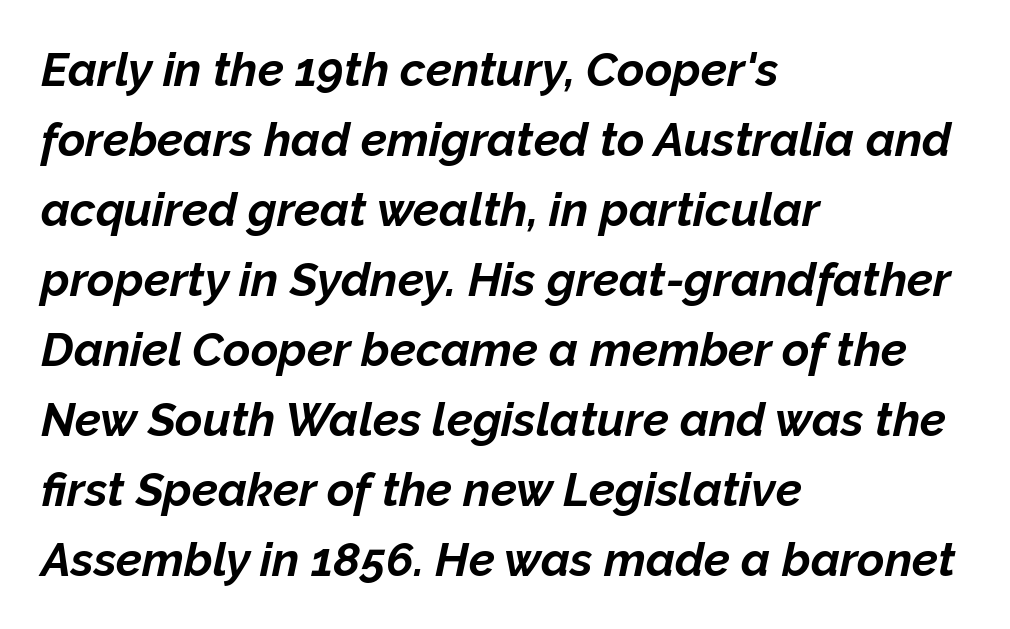
The image shows 47 px bold type, italic (leaning right); set left-aligned, normal line spacing (1.49x), normal letter spacing, not underlined; low stroke contrast and a medium x-height.
